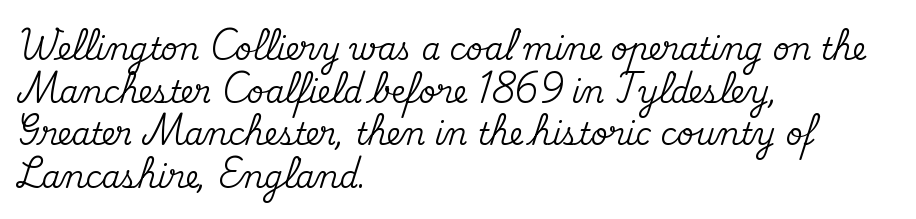
The image shows 30 px serif type; set left-aligned, normal line spacing (1.42x), normal letter spacing, not underlined; medium stroke contrast and a small x-height.
